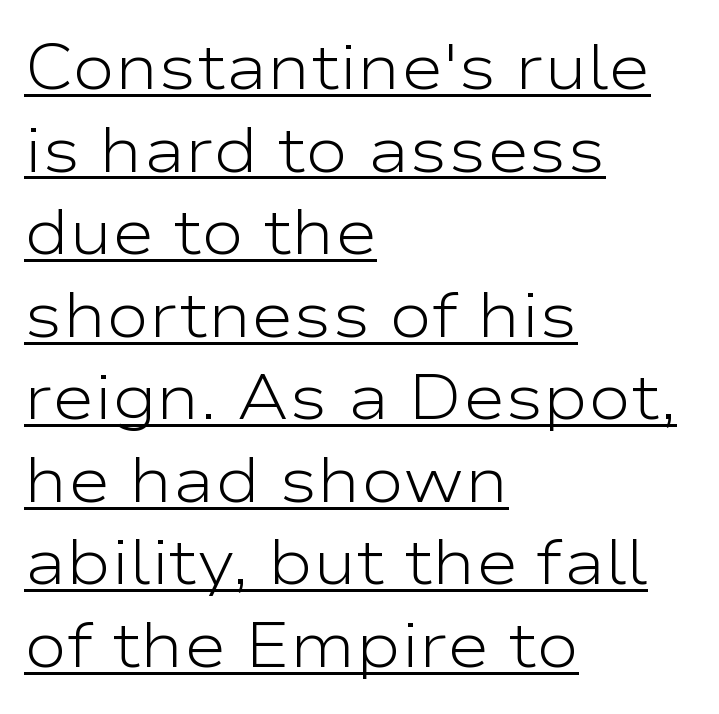
{"serif": "no", "italic": "no", "bold": "no", "weight": "light", "width": "wide", "stroke_contrast": "low", "x_height": "medium", "monospaced": "no", "underline": "yes", "align": "left", "line_spacing": "normal", "line_spacing_ratio": 1.29, "letter_spacing": "normal", "letter_spacing_em": 0.0, "glyph_px": 64}
